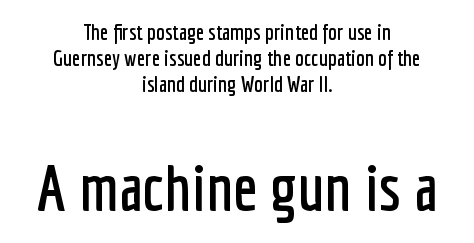
{"serif": "no", "italic": "no", "width": "condensed", "stroke_contrast": "low", "x_height": "medium", "monospaced": "no", "underline": "no", "align": "center", "line_spacing_ratio": 1.18, "letter_spacing": "normal", "letter_spacing_em": 0.0, "larger_block": "second", "size_ratio": 2.95, "glyph_px": 65}
